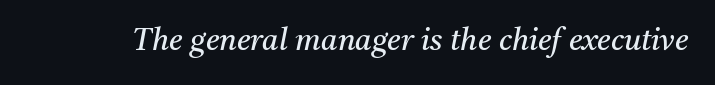
Q: Is the text bold? A: No.
Q: Is the text italic (slanted)? A: Yes, it leans right by about 11 degrees.
Q: Is the typeface a serif or a sans-serif typeface? A: Serif.
Q: Is the text underlined? A: No.
Q: Is the spacing between letters normal or unusually wide? A: Normal.
Q: Width (condensed, normal, or wide)? A: Normal.
Q: Stroke contrast? A: Medium.
Q: x-height? A: Medium.
Q: Monospaced? A: No.
